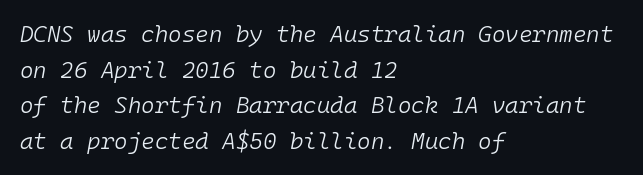
Q: Is the text bold? A: No.
Q: Is the text italic (slanted)? A: Yes, it leans right by about 10 degrees.
Q: Is the text underlined? A: No.
Q: How is the paragraph aligned? A: Left-aligned.
Q: Is the spacing between letters normal or unusually wide? A: Normal.
Q: Is the spacing between lines tight, normal or loose? A: Normal.
